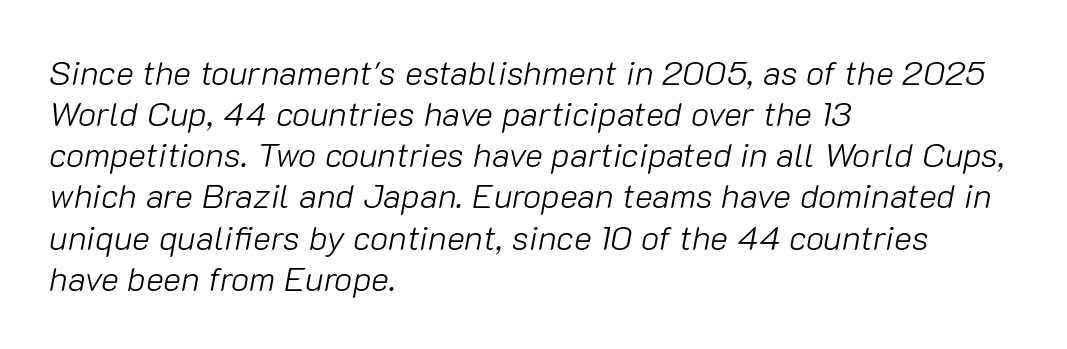
{"italic": "yes", "lean": "right", "slant_degrees": 10, "bold": "no", "weight": "light", "width": "normal", "stroke_contrast": "low", "x_height": "medium", "monospaced": "no", "underline": "no", "align": "left", "line_spacing_ratio": 1.21, "letter_spacing": "normal", "letter_spacing_em": 0.0, "glyph_px": 34}
